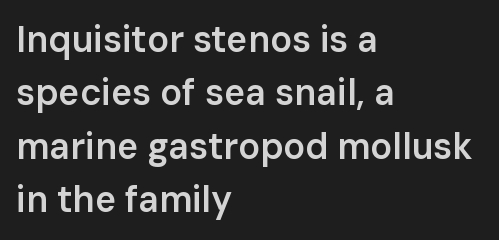
The image shows 36 px semibold sans-serif type, upright; set left-aligned, normal line spacing (1.48x), normal letter spacing, not underlined; low stroke contrast and a medium x-height.
